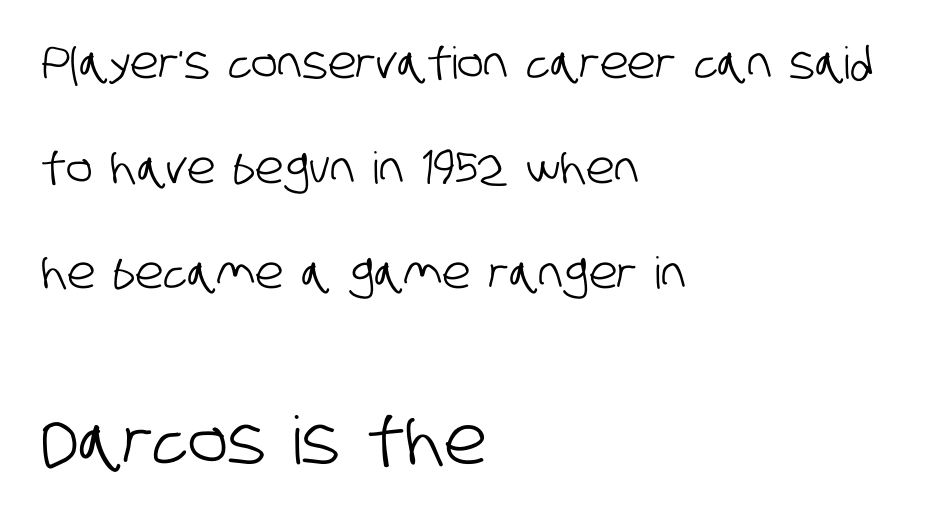
{"serif": "no", "width": "condensed", "stroke_contrast": "low", "x_height": "large", "monospaced": "no", "underline": "no", "align": "left", "line_spacing": "loose", "line_spacing_ratio": 2.39, "letter_spacing": "normal", "letter_spacing_em": 0.0, "larger_block": "second", "size_ratio": 1.5, "glyph_px": 66}
